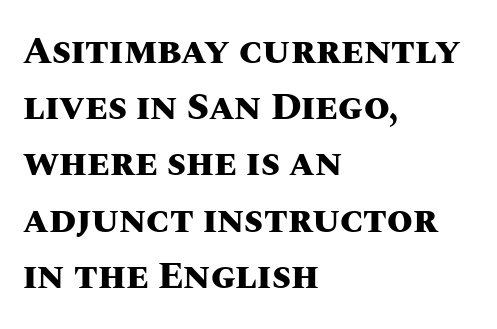
{"italic": "no", "bold": "yes", "weight": "heavy", "width": "normal", "stroke_contrast": "medium", "x_height": "large", "monospaced": "no", "underline": "no", "align": "left", "line_spacing": "normal", "line_spacing_ratio": 1.52, "letter_spacing": "normal", "letter_spacing_em": 0.0, "glyph_px": 37}
